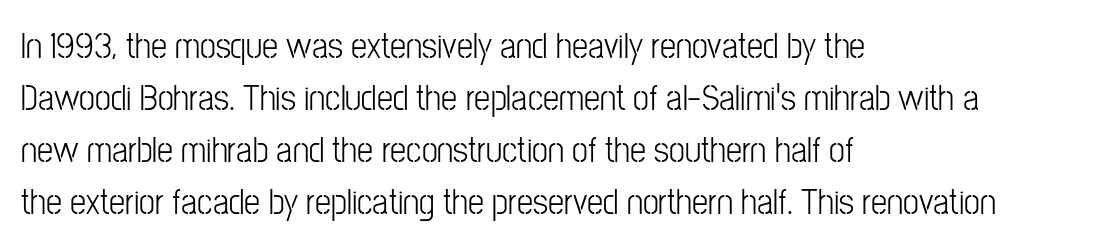
The image shows 36 px condensed sans-serif type, upright; set left-aligned, normal line spacing (1.44x), normal letter spacing, not underlined; low stroke contrast and a medium x-height.
